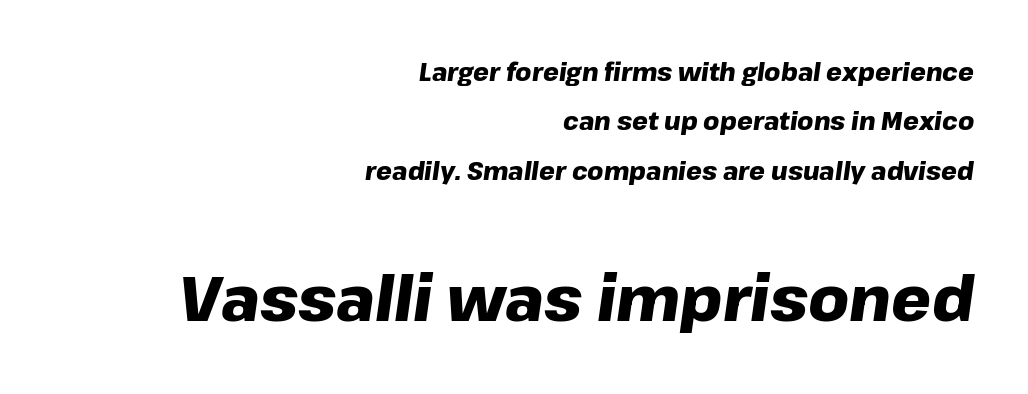
The image shows 63 px heavy type, italic (leaning right); set right-aligned, loose line spacing (1.98x), normal letter spacing, not underlined; the second (bottom) block is 2.52x larger; low stroke contrast and a medium x-height.
